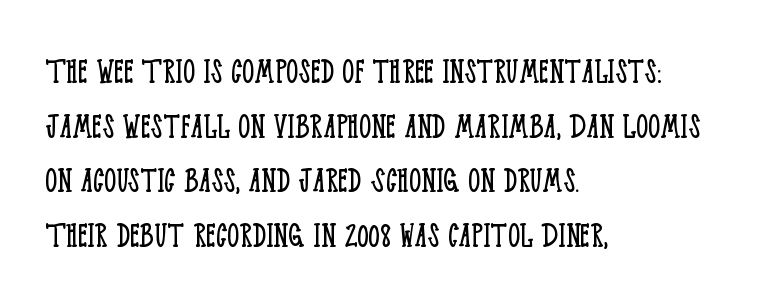
What kind of face is this? One with serifs. The lines are quadded left. Words float on clear page, feet unadorned. Varying glyph widths throughout — classic text-font behaviour. No extra tracking has been applied to these lines. Every stem runs plumb, perpendicular to the baseline.
